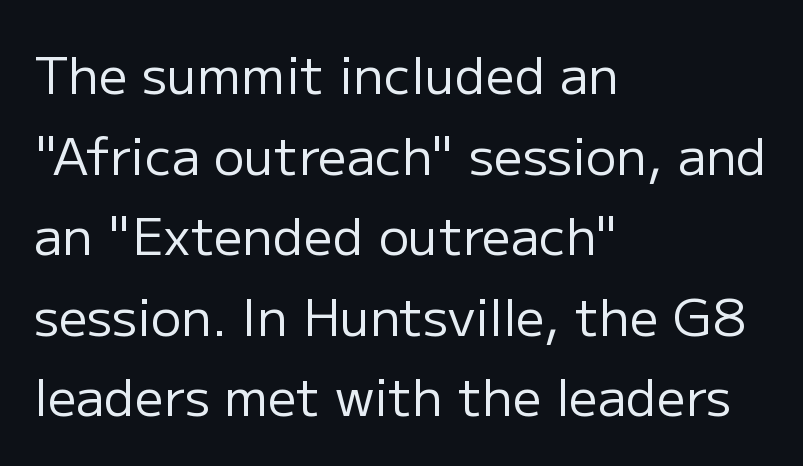
Check under the words: just untouched page. Nothing heavy about these letters — not bold at all. Typographically, this falls in the sans-serif category. This sample has the flowing, uneven cadence of proportional lettering. The letters stand upright; this is a roman face.
